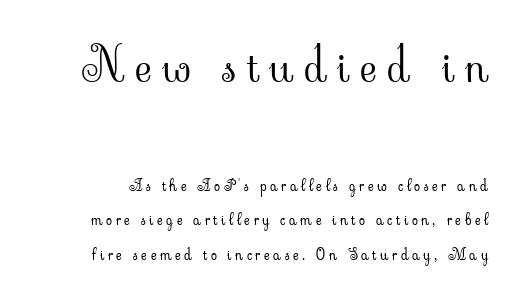
The image shows 47 px light serif type, upright; set loose line spacing (2.17x), unusually wide letter spacing (+0.22 em), not underlined; the first (top) block is 2.94x larger; low stroke contrast and a small x-height.
